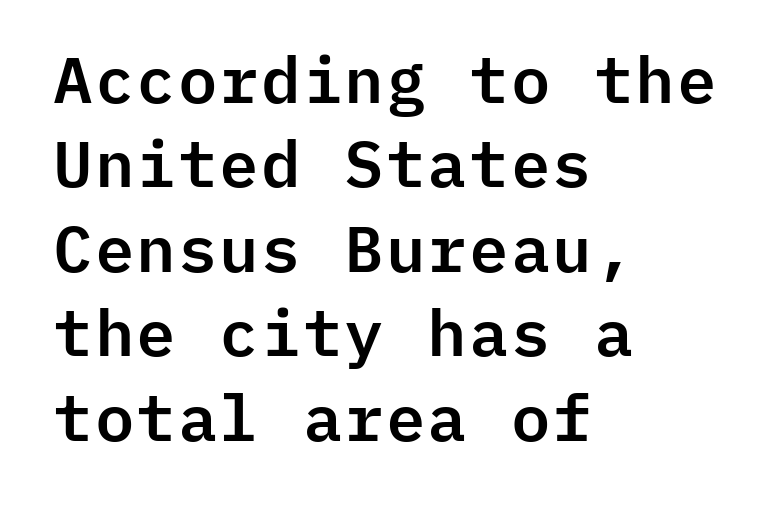
{"serif": "no", "italic": "no", "width": "normal", "stroke_contrast": "low", "x_height": "medium", "monospaced": "yes", "underline": "no", "align": "left", "line_spacing": "normal", "line_spacing_ratio": 1.3, "letter_spacing": "normal", "letter_spacing_em": 0.0, "glyph_px": 65}
